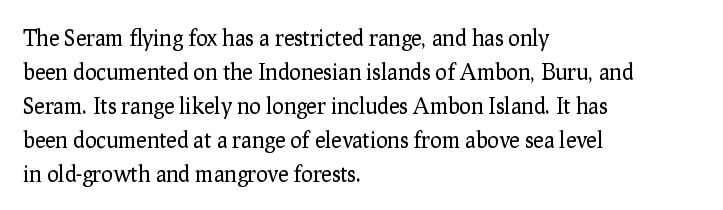
{"italic": "no", "bold": "no", "underline": "no", "align": "left", "line_spacing": "normal", "line_spacing_ratio": 1.54, "letter_spacing": "normal", "letter_spacing_em": 0.0, "glyph_px": 22}
